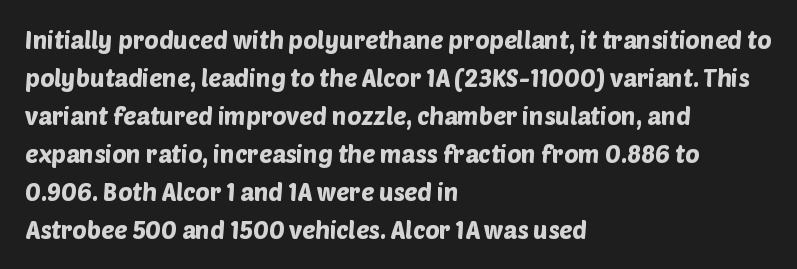
Characters follow at the spacing the type designer built in. Does the leading feel generous? No, just average. Quick note: underline off. The paragraph shown leans on its left margin.
